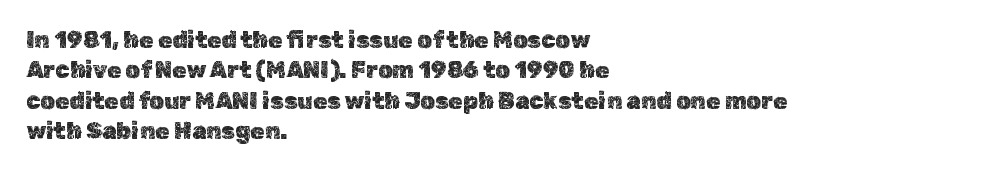
Q: Is the text italic (slanted)? A: No, it is upright.
Q: Is the text underlined? A: No.
Q: How is the paragraph aligned? A: Left-aligned.
Q: Is the spacing between letters normal or unusually wide? A: Normal.
Q: Is the spacing between lines tight, normal or loose? A: Normal.
